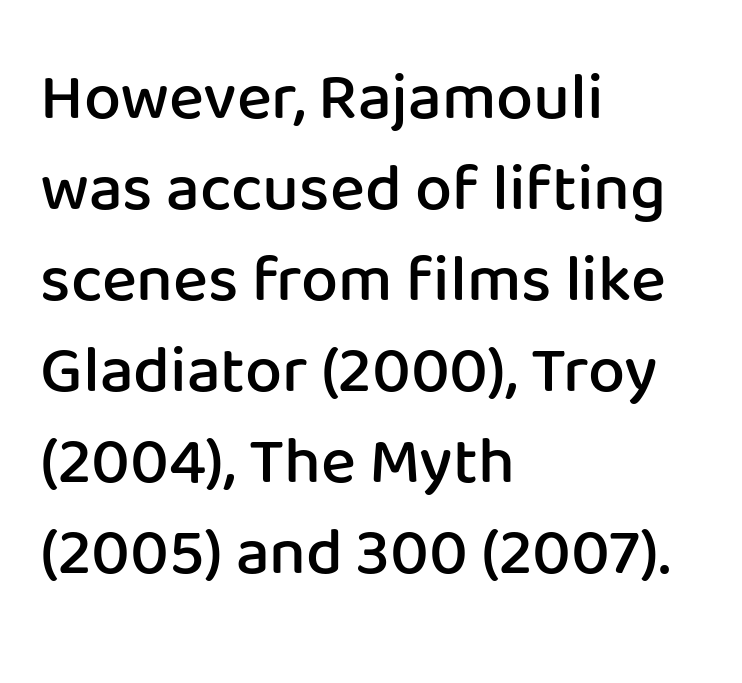
{"serif": "no", "italic": "no", "bold": "semi", "weight": "semibold", "width": "normal", "stroke_contrast": "low", "x_height": "medium", "monospaced": "no", "underline": "no", "align": "left", "line_spacing": "normal", "line_spacing_ratio": 1.38, "letter_spacing": "normal", "letter_spacing_em": 0.0, "glyph_px": 66}
